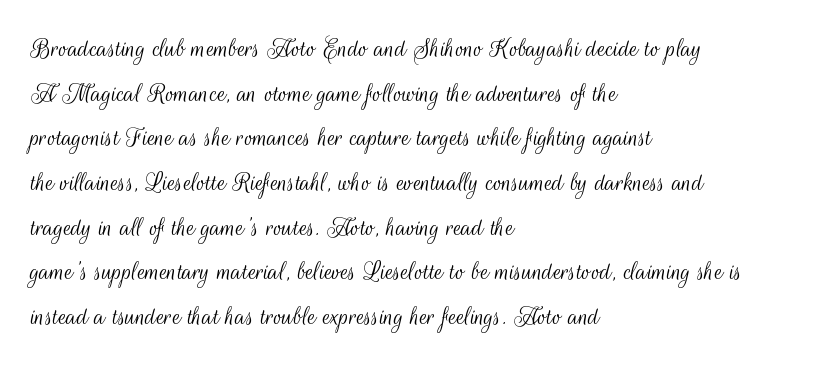
Q: Is the text bold? A: No.
Q: Is the text italic (slanted)? A: Yes.
Q: Is the typeface a serif or a sans-serif typeface? A: Sans-serif.
Q: Is the text underlined? A: No.
Q: How is the paragraph aligned? A: Left-aligned.
Q: Is the spacing between letters normal or unusually wide? A: Normal.
Q: Is the spacing between lines tight, normal or loose? A: Normal.
Q: Width (condensed, normal, or wide)? A: Condensed.
Q: Stroke contrast? A: Medium.
Q: x-height? A: Small.
Q: Monospaced? A: No.
